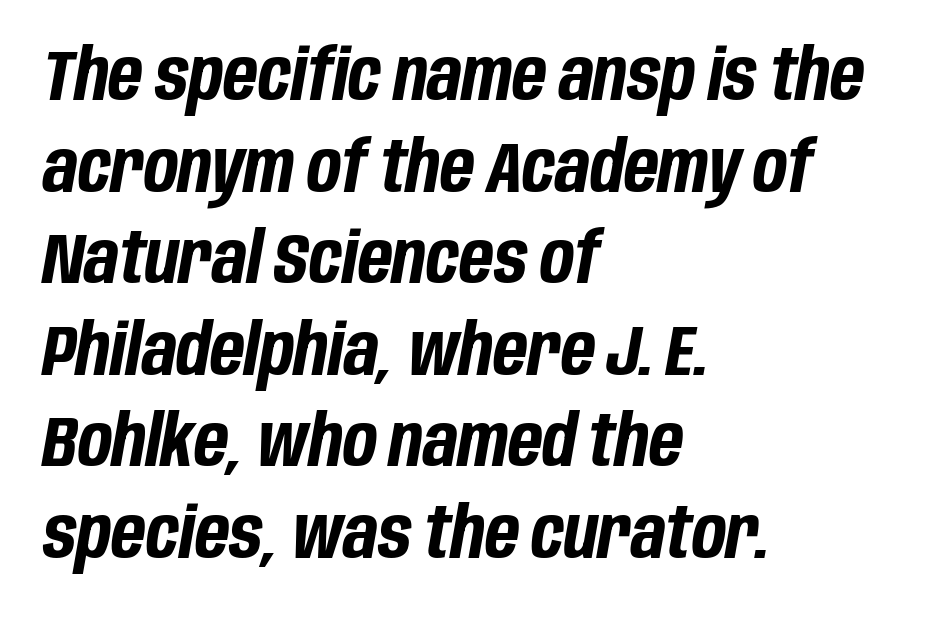
{"italic": "yes", "lean": "right", "slant_degrees": 10, "bold": "yes", "weight": "bold", "width": "condensed", "stroke_contrast": "low", "x_height": "large", "monospaced": "no", "underline": "no", "align": "left", "line_spacing": "normal", "line_spacing_ratio": 1.29, "letter_spacing": "normal", "letter_spacing_em": 0.0, "glyph_px": 71}
